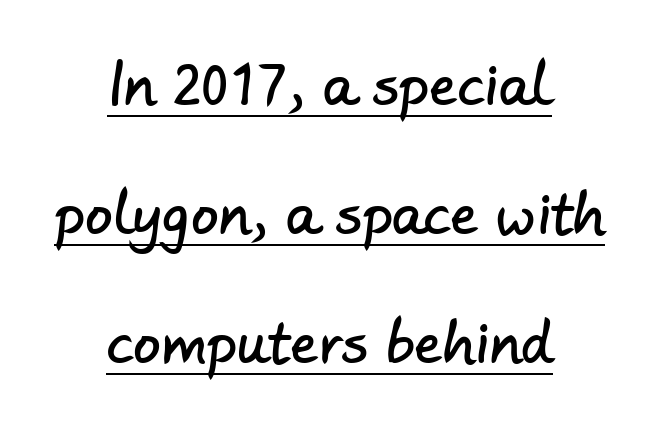
{"serif": "no", "width": "normal", "stroke_contrast": "low", "x_height": "small", "monospaced": "no", "underline": "yes", "align": "center", "line_spacing": "loose", "line_spacing_ratio": 2.35, "letter_spacing": "normal", "letter_spacing_em": 0.0, "glyph_px": 55}
